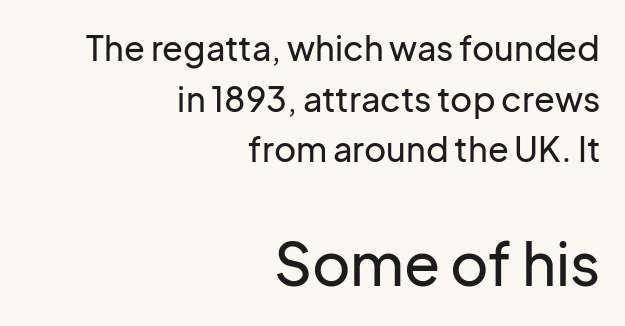
{"serif": "no", "italic": "no", "width": "normal", "stroke_contrast": "low", "x_height": "medium", "monospaced": "no", "underline": "no", "align": "right", "line_spacing": "normal", "line_spacing_ratio": 1.49, "letter_spacing": "normal", "letter_spacing_em": 0.0, "larger_block": "second", "size_ratio": 1.74, "glyph_px": 59}
